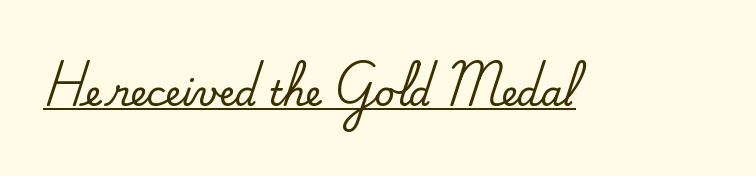
Note the varied advance widths — an 'i' is clearly narrower than an 'm'. The characters display serif detailing at their extremities. Each word holds together tightly as a unit, with standard inter-letter gaps. Like a heading marked for emphasis, these lines bear an underscore.
